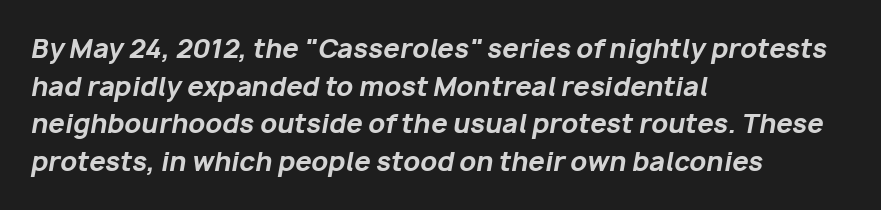
These lines were composed using italics. Is there much room between lines? A standard amount, neither cramped nor airy. The glyphs have the mass of a bold cut. Inter-character spacing is left at the font's built-in metrics. The paragraph has a hard left edge and a soft right edge.
